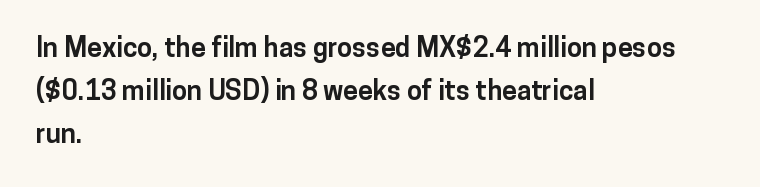
{"italic": "no", "bold": "yes", "underline": "no", "align": "left", "line_spacing": "normal", "line_spacing_ratio": 1.6, "letter_spacing": "normal", "letter_spacing_em": 0.0, "glyph_px": 27}
